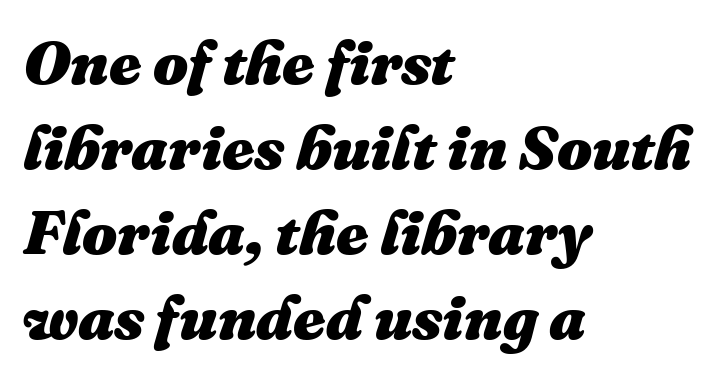
Q: Is the text bold? A: Yes.
Q: Is the text italic (slanted)? A: Yes, it leans right by about 16 degrees.
Q: Is the text underlined? A: No.
Q: How is the paragraph aligned? A: Left-aligned.
Q: Is the spacing between letters normal or unusually wide? A: Normal.
Q: Is the spacing between lines tight, normal or loose? A: Normal.
Q: Width (condensed, normal, or wide)? A: Normal.
Q: Stroke contrast? A: Medium.
Q: x-height? A: Medium.
Q: Monospaced? A: No.
